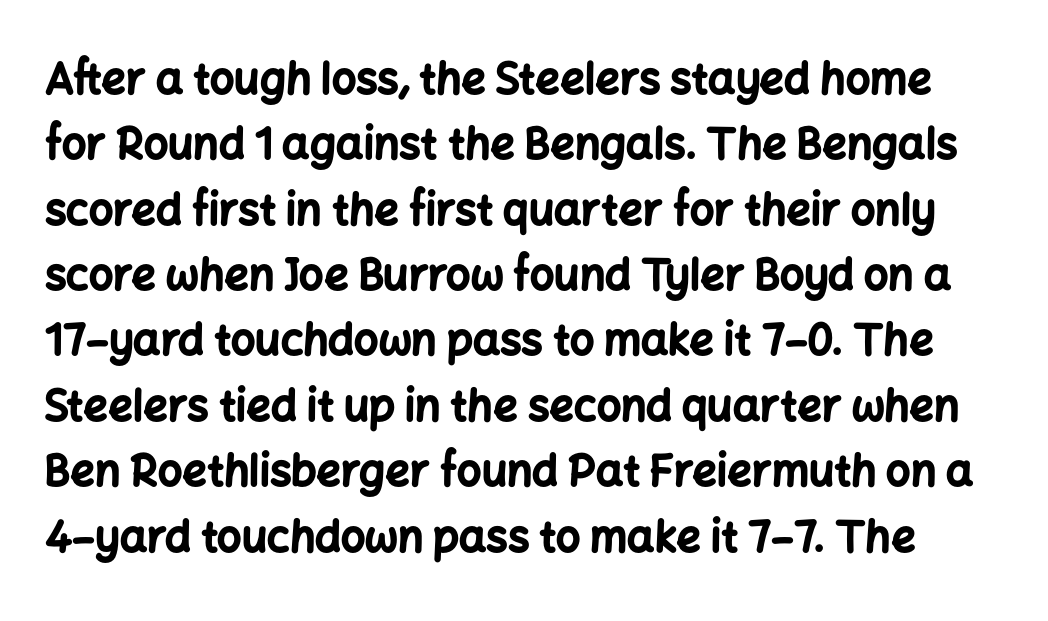
Q: Is the text bold? A: Yes.
Q: Is the text italic (slanted)? A: No, it is upright.
Q: Is the typeface a serif or a sans-serif typeface? A: Sans-serif.
Q: Is the text underlined? A: No.
Q: Is the spacing between letters normal or unusually wide? A: Normal.
Q: Is the spacing between lines tight, normal or loose? A: Normal.
Q: Width (condensed, normal, or wide)? A: Normal.
Q: Stroke contrast? A: Low.
Q: x-height? A: Medium.
Q: Monospaced? A: No.
